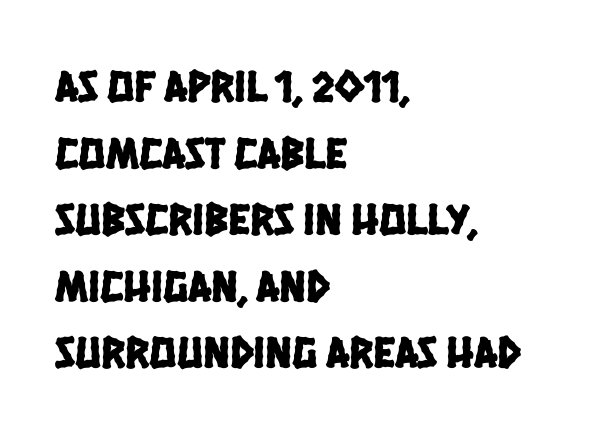
Is this a fixed-width face? No — the glyphs have proportional, varying widths. Glance below the letters and you will spot only blank space. Horizontal bands of white between lines are of average thickness. Nothing sits at the stroke ends, so this counts as sans-serif.
